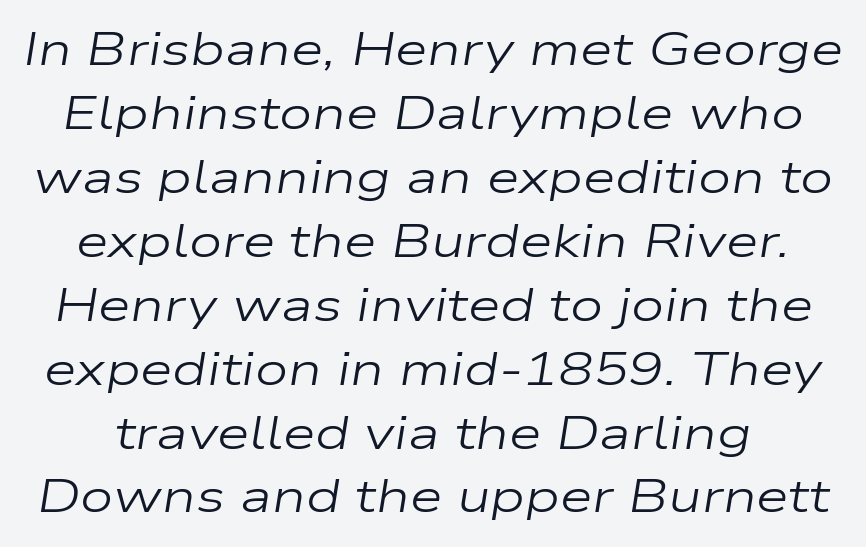
Italic? Definitely — the glyphs are oblique. A quiet, ordinary-to-light weight characterises the typeface. Honestly, the letter spacing is just normal — you wouldn't notice it. Beneath every word, the page is bare. The block of text has a typical density, with ordinary space between rows.
